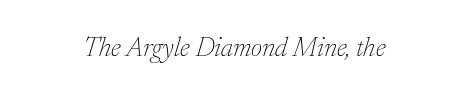
Q: Is the text bold? A: No.
Q: Is the text italic (slanted)? A: Yes, it leans right by about 17 degrees.
Q: Is the text underlined? A: No.
Q: Is the spacing between letters normal or unusually wide? A: Normal.
